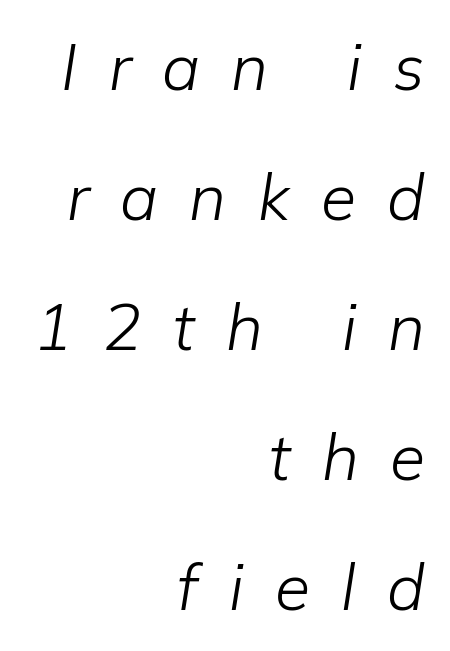
The tracking reads as deliberately expanded to a designer's eye. The space beneath each line is pristine and unruled. Typeset ragged left — the right edge is the straight one. Weight: not bold — regular or lighter. The designer dialed line spacing up above the default. Looking at the ascenders, they clearly lean.
